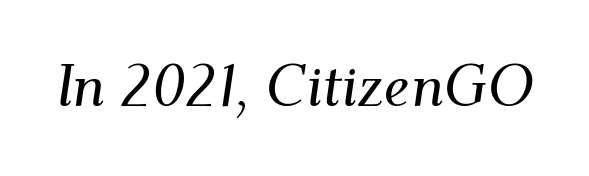
Lines of text with bare space underneath. Look at the bottom of the vertical strokes: they flare into serifs here. The face used here is proportionally spaced, like ordinary book or web type. Letter spacing: default. Looking at the ascenders, they clearly lean.
